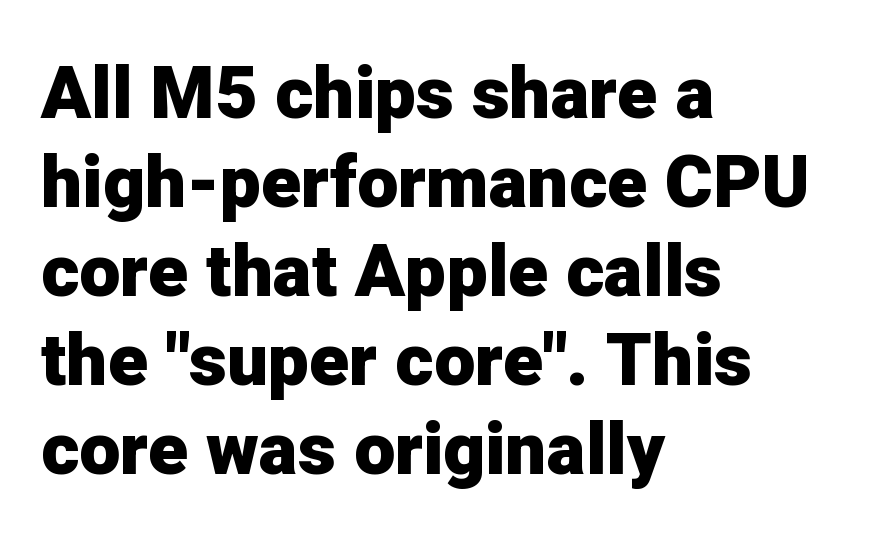
Regarding serifs, this sample does without them. A typesetter would mark this as roman, not italic. Quick note: underline off. The glyphs have the mass of a bold cut.
